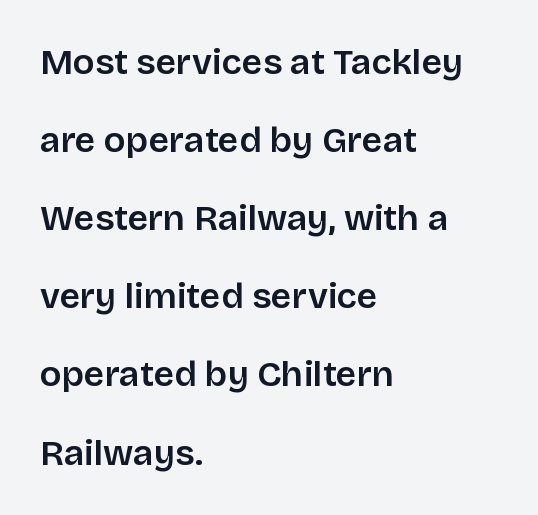
The image shows 36 px sans-serif type, upright; set left-aligned, loose line spacing (2.17x), normal letter spacing, not underlined; low stroke contrast and a large x-height.
